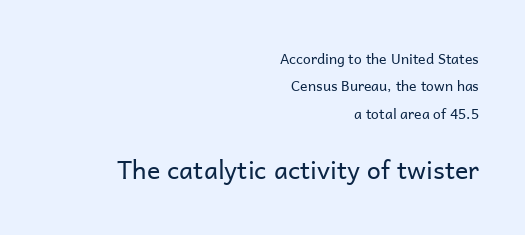
Line spacing here is loose. Right-aligned paragraph, ragged on the left. Standard letterfit; no display-style spreading of the glyphs. Nothing heavy about these letters — not bold at all. The area under the type is left untouched. A typesetter would mark this as roman, not italic.
